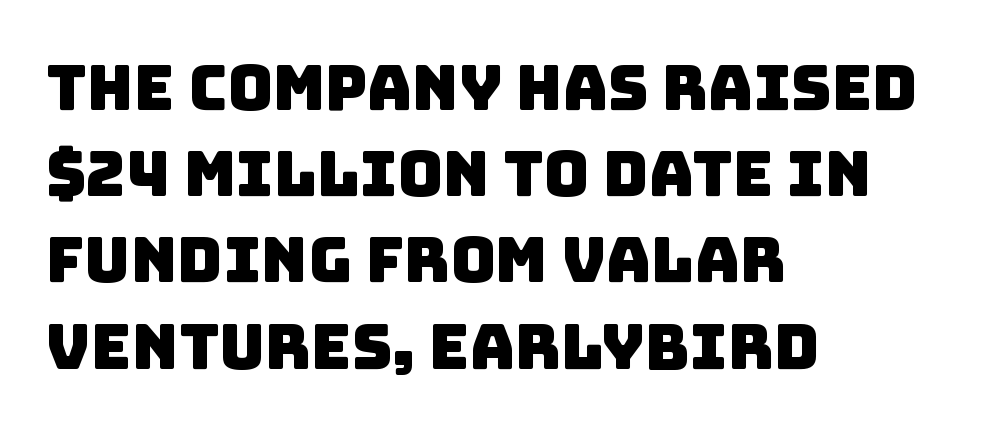
There is no visible air inserted between adjacent glyphs. The text was rendered using a sans face with plain stroke endings. Teacher's note: observe the even left margin — that is flush-left alignment. The lines sit at an ordinary, default distance from one another. Think of a printed novel: that variable character pitch is what you see here. The words here are not underlined.
